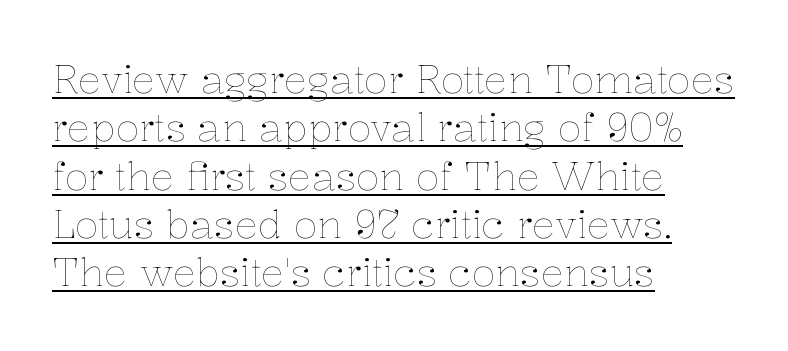
Check the space under the baseline: a stroke is drawn there. Do the characters align in a grid? No, the font is proportional. A classic flush-left, rag-right setting is used for this passage. The type is set solid horizontally, with unmodified tracking.
